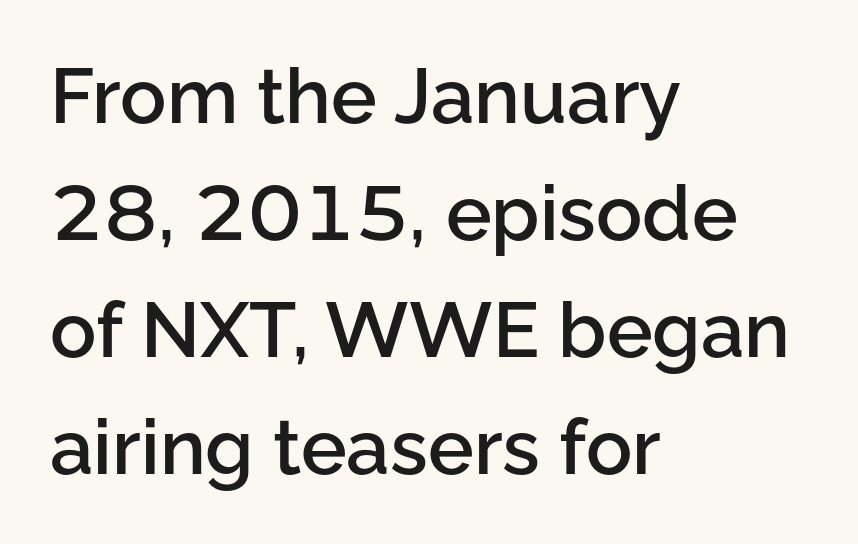
One glance says typical: line gaps are just what's usual. The letters carry no serifs — their stems end cleanly without finishing strokes. The rendering uses natural spacing where letterforms have individual widths. This is the regular roman posture of the typeface. Layout note: lines flush left. I'd describe the lettering as semibold — firm but not a full bold.
